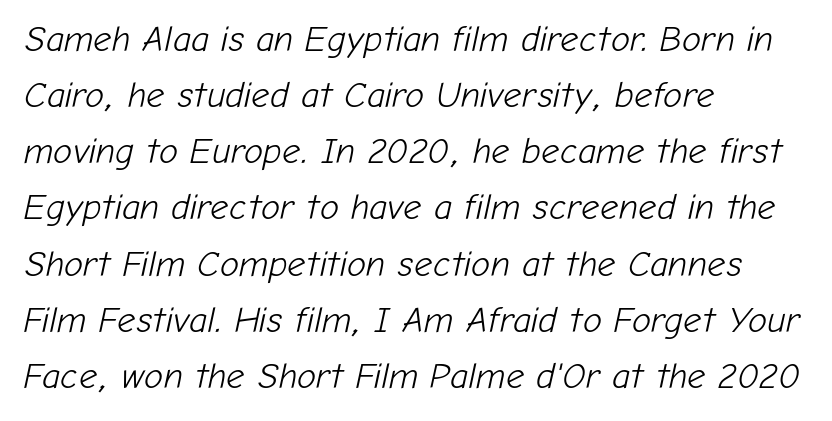
Q: Is the text bold? A: No.
Q: Is the text italic (slanted)? A: Yes, it leans right by about 12 degrees.
Q: Is the text underlined? A: No.
Q: How is the paragraph aligned? A: Left-aligned.
Q: Is the spacing between letters normal or unusually wide? A: Normal.
Q: Is the spacing between lines tight, normal or loose? A: Normal.
Q: Width (condensed, normal, or wide)? A: Normal.
Q: Stroke contrast? A: Low.
Q: x-height? A: Medium.
Q: Monospaced? A: No.
